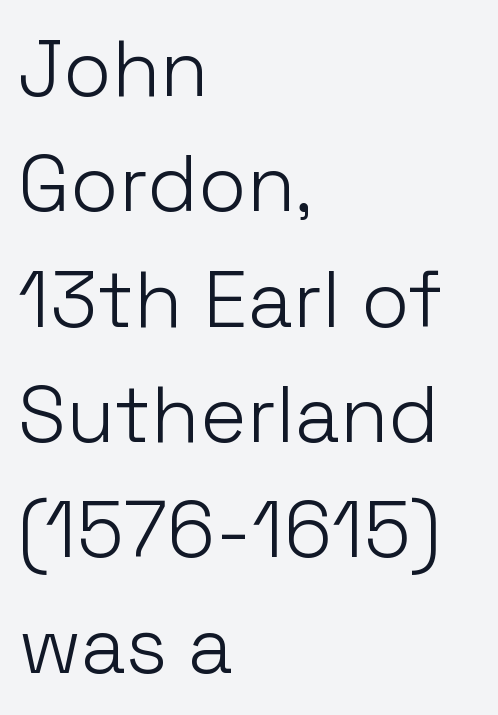
The image shows 79 px light sans-serif type, upright; set left-aligned, normal line spacing (1.46x), normal letter spacing, not underlined; low stroke contrast and a medium x-height.
